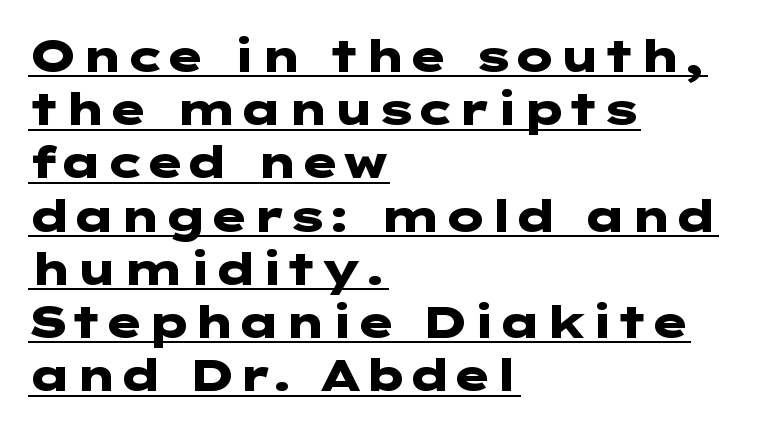
Heavy, bold letterforms. Every word sits above its own underline. The font family rendered here belongs to the sans-serif group. Casual observation: everything's shoved over to the left.
